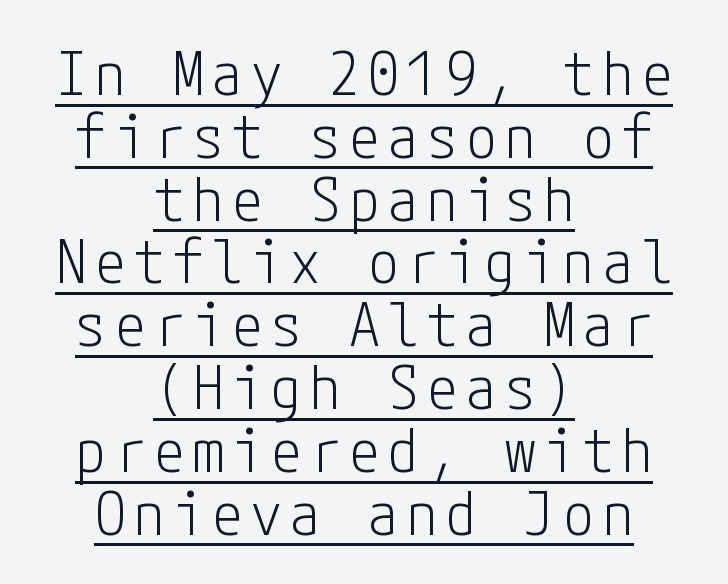
Both edges are ragged and mirror each other, which tells us the setting is centered. Vertical spacing — tight. Notice how the stems are strictly vertical — no italics here. The strokes carry an ordinary text weight at most. Each line of the rendering has a horizontal stroke beneath the glyphs.
